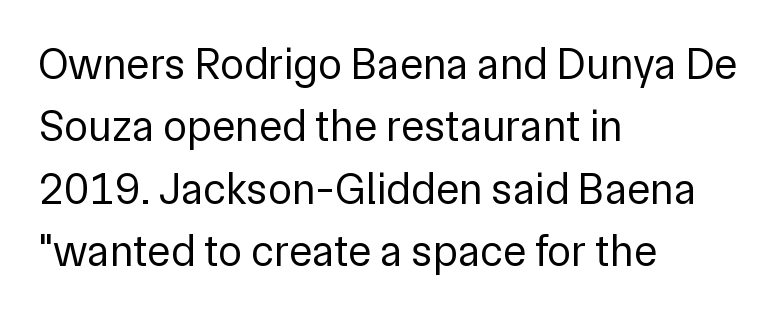
Varying glyph widths throughout — classic text-font behaviour. The ragged edge is on the right, which tells us the setting is flush left. Bold? No — there's no thickening of the strokes. The foot of each line stays bare and open.
